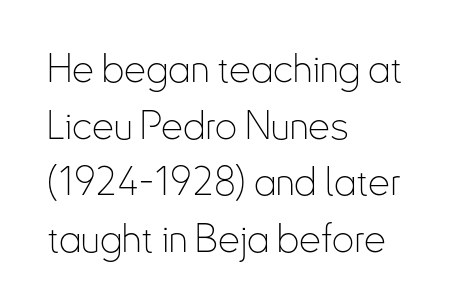
Do the characters align in a grid? No, the font is proportional. A typesetter would call this leading conventional body-copy spacing. Unlike a traditional serif, this face leaves its strokes unadorned. Weight: in the light-to-regular range. The foot of each line stays bare and open.
